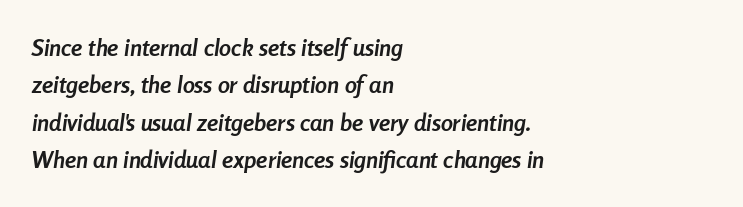
Designer's note — italics engaged. Compared with typical body copy, the letter spacing here is the same. The font is running at its bold setting. Vertically, the passage feels balanced, rows spaced as you'd expect. Check the space under the baseline: it is left empty. A classic flush-left, rag-right setting is used for this passage.
